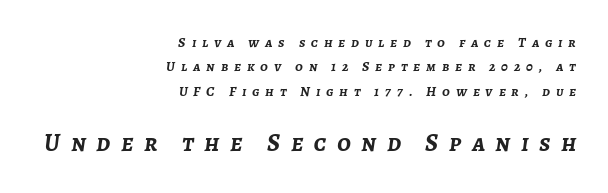
The image shows 25 px bold type, italic (leaning right); set right-aligned, line spacing 1.75x, unusually wide letter spacing (+0.42 em), not underlined; the second (bottom) block is 1.79x larger.
